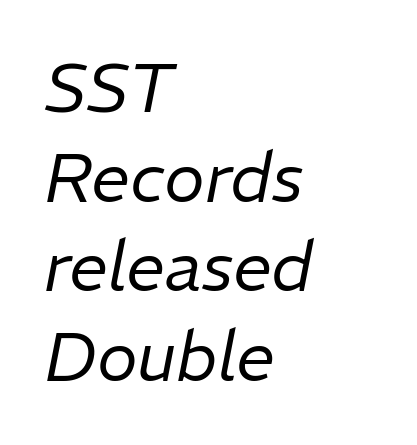
The image shows 69 px regular-weight type, italic (leaning right); set left-aligned, normal line spacing (1.3x), normal letter spacing, not underlined; low stroke contrast and a medium x-height.
